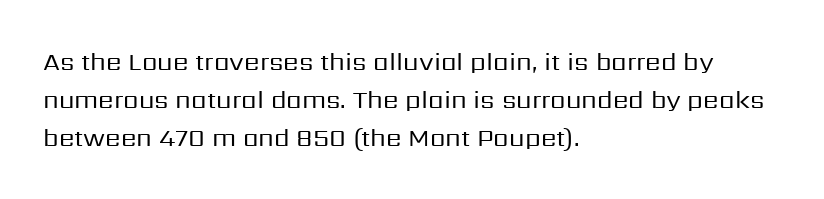
The glyphs are unaccompanied by any horizontal stroke below them. Posture: vertical. These lines keep a tight, regular rhythm from letter to letter. Interline gaps are of average width in this sample. The paragraph shown leans on its left margin.
